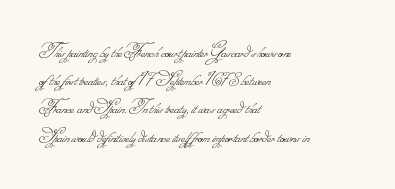
Descender tails drop into unmarked territory. The font sits on the lighter half of the weight spectrum, regular included. Short note: letters normally spaced. Is there much room between lines? A standard amount, neither cramped nor airy.
